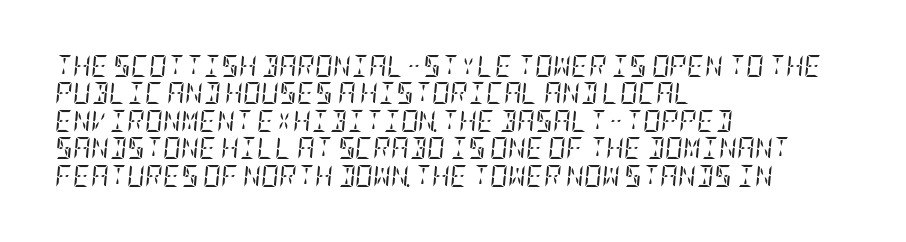
Q: Is the text bold? A: No.
Q: Is the text italic (slanted)? A: Yes, it leans right by about 5 degrees.
Q: Is the text underlined? A: No.
Q: How is the paragraph aligned? A: Left-aligned.
Q: Is the spacing between letters normal or unusually wide? A: Normal.
Q: Is the spacing between lines tight, normal or loose? A: Normal.
